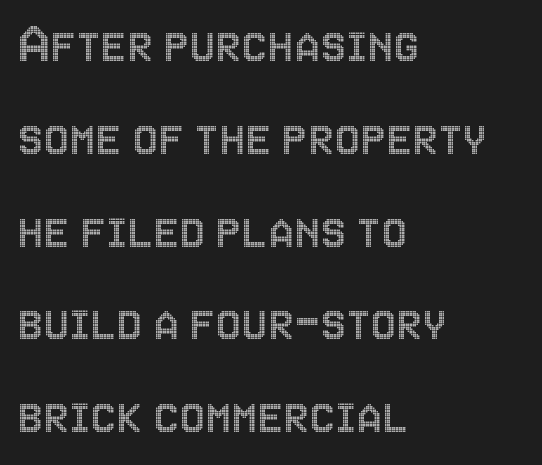
The image shows 58 px condensed type, upright; set left-aligned, normal line spacing (1.6x), normal letter spacing, not underlined; a large x-height.
